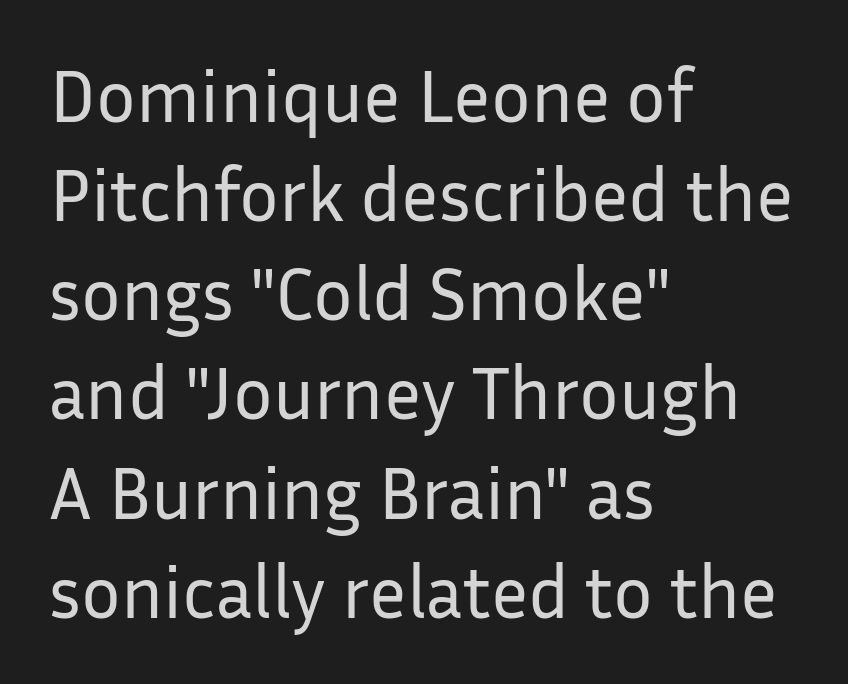
Decoration check: the copy has no underline. Each new line begins a customary step beneath the previous one. Glyph-to-glyph distance matches everyday printed text. Layout note: lines flush left. The face used here is a sans, in the tradition of grotesques and geometrics.
